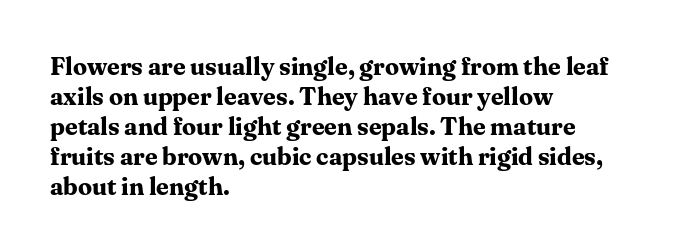
The image shows 25 px bold type, upright; set left-aligned, line spacing 1.2x, normal letter spacing, not underlined.
